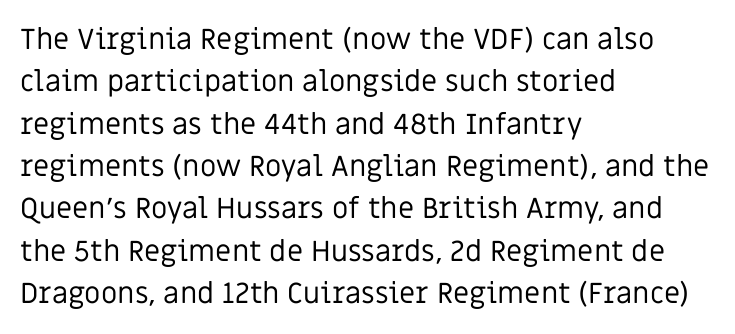
Standard letterfit; no display-style spreading of the glyphs. Compared with a centered layout, this one pins lines to the left instead. Style check: upright. The letters look calm and open, with moderate or lighter stems. Underlining? Definitely not there.
